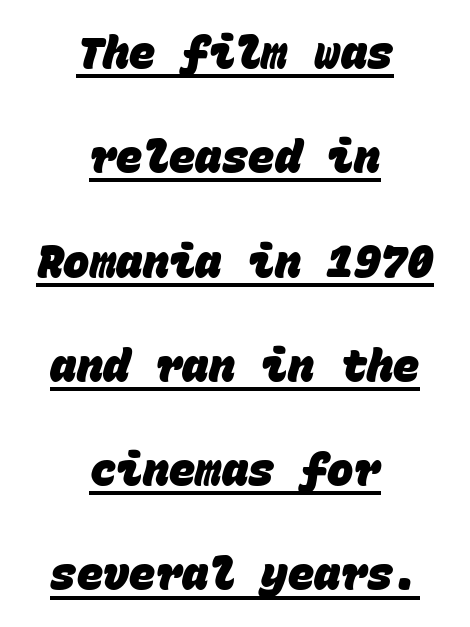
Students, observe the line beneath the letters — that is underlining. On the weight axis this lands at bold, roughly 700. Is this a fixed-width face? Yes — each glyph sits in an identical cell. Horizontal bands of white between lines are thick stripes. The paragraph has two soft edges and a firm central axis.
